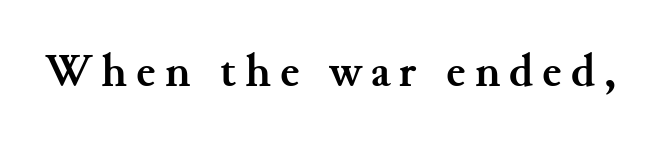
Q: Is the text bold? A: Yes.
Q: Is the text italic (slanted)? A: No, it is upright.
Q: Is the typeface a serif or a sans-serif typeface? A: Serif.
Q: Is the text underlined? A: No.
Q: Width (condensed, normal, or wide)? A: Normal.
Q: Stroke contrast? A: Medium.
Q: x-height? A: Small.
Q: Monospaced? A: No.
